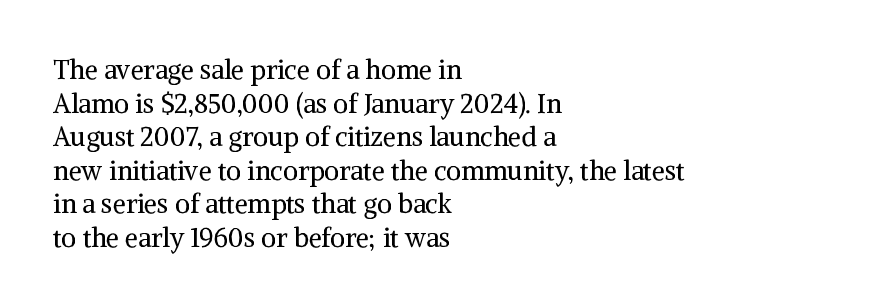
Interline gaps are of average width in this sample. In terms of posture, this sample is upright. Teacher's note: observe the even left margin — that is flush-left alignment. The cut favours lightness, reaching ordinary text weight at its darkest.
